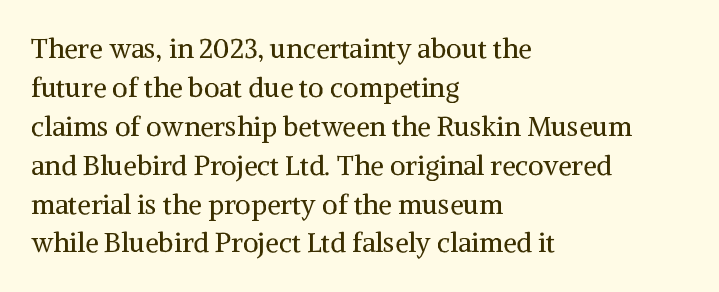
The image shows 27 px text type, upright; set left-aligned, normal line spacing (1.44x), normal letter spacing, not underlined.
